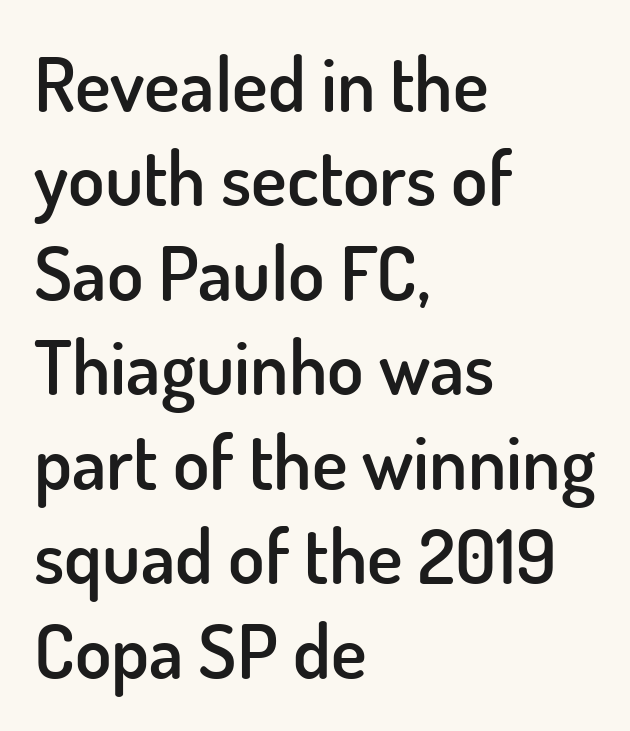
The image shows 75 px semibold sans-serif type, upright; set left-aligned, normal line spacing (1.26x), normal letter spacing, not underlined; low stroke contrast and a small x-height.
